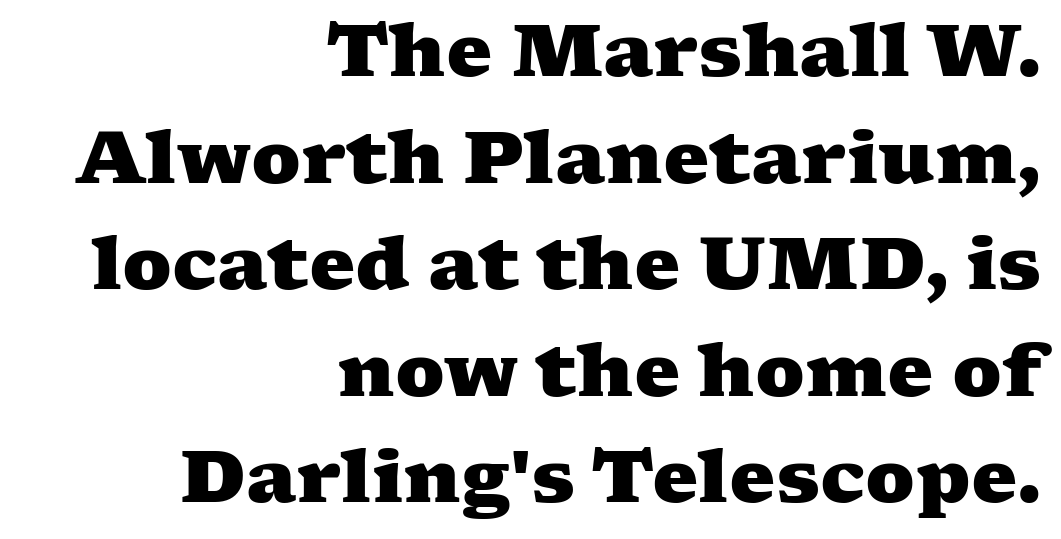
{"serif": "yes", "bold": "yes", "weight": "heavy", "width": "wide", "stroke_contrast": "medium", "x_height": "medium", "monospaced": "no", "underline": "no", "align": "right", "line_spacing": "normal", "line_spacing_ratio": 1.46, "letter_spacing": "normal", "letter_spacing_em": 0.0, "glyph_px": 73}
